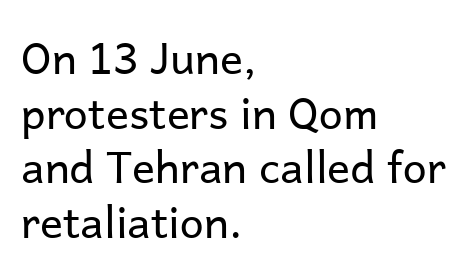
Q: Is the text bold? A: No.
Q: Is the text italic (slanted)? A: No, it is upright.
Q: Is the typeface a serif or a sans-serif typeface? A: Sans-serif.
Q: Is the text underlined? A: No.
Q: How is the paragraph aligned? A: Left-aligned.
Q: Is the spacing between letters normal or unusually wide? A: Normal.
Q: Is the spacing between lines tight, normal or loose? A: Normal.
Q: Width (condensed, normal, or wide)? A: Normal.
Q: Stroke contrast? A: Low.
Q: x-height? A: Medium.
Q: Monospaced? A: No.
